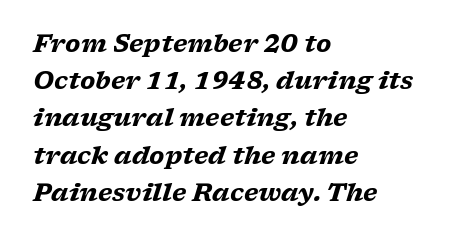
{"italic": "yes", "lean": "right", "slant_degrees": 17, "bold": "yes", "underline": "no", "align": "left", "line_spacing": "normal", "line_spacing_ratio": 1.55, "letter_spacing": "normal", "letter_spacing_em": 0.0, "glyph_px": 24}
